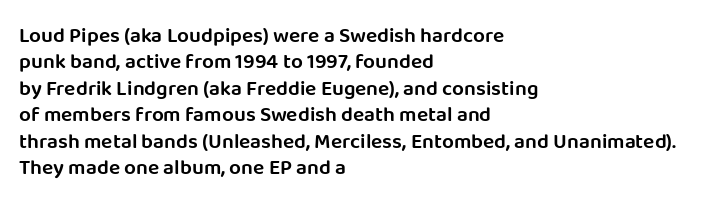
The image shows 21 px text type, upright; set left-aligned, normal line spacing (1.26x), normal letter spacing, not underlined.
